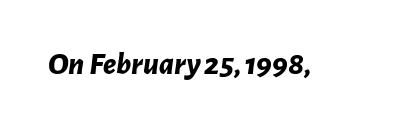
Q: Is the text bold? A: Yes.
Q: Is the text italic (slanted)? A: Yes, it leans right by about 7 degrees.
Q: Is the text underlined? A: No.
Q: Is the spacing between letters normal or unusually wide? A: Normal.
Q: Width (condensed, normal, or wide)? A: Normal.
Q: Stroke contrast? A: Low.
Q: x-height? A: Medium.
Q: Monospaced? A: No.
